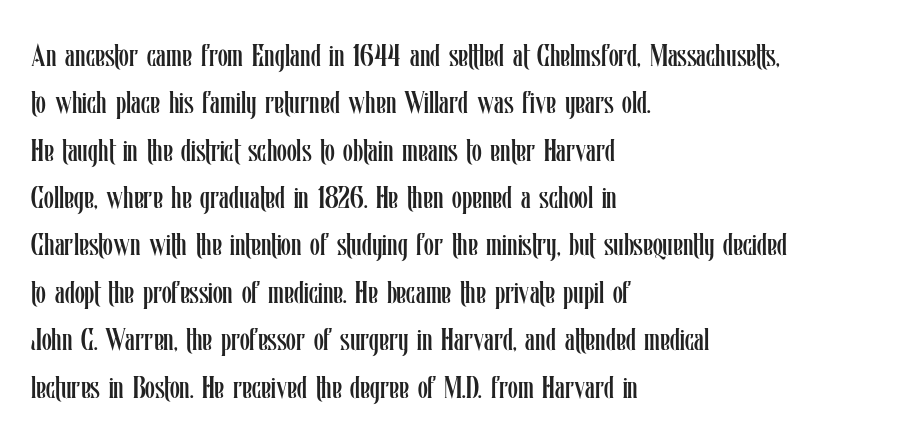
{"italic": "no", "bold": "no", "weight": "regular", "width": "condensed", "stroke_contrast": "low", "x_height": "medium", "monospaced": "no", "underline": "no", "align": "left", "line_spacing": "normal", "line_spacing_ratio": 1.48, "letter_spacing": "normal", "letter_spacing_em": 0.0, "glyph_px": 32}
